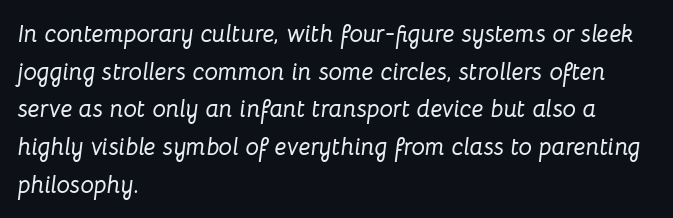
Q: Is the text italic (slanted)? A: Yes, it leans right by about 8 degrees.
Q: Is the text underlined? A: No.
Q: How is the paragraph aligned? A: Left-aligned.
Q: Is the spacing between letters normal or unusually wide? A: Normal.
Q: Is the spacing between lines tight, normal or loose? A: Normal.
